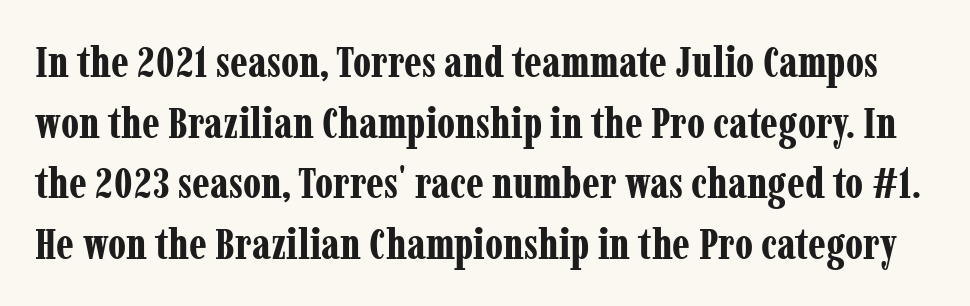
{"serif": "yes", "italic": "no", "bold": "yes", "weight": "bold", "width": "condensed", "stroke_contrast": "low", "x_height": "medium", "monospaced": "no", "underline": "no", "line_spacing": "normal", "line_spacing_ratio": 1.38, "letter_spacing": "normal", "letter_spacing_em": 0.0, "glyph_px": 44}
